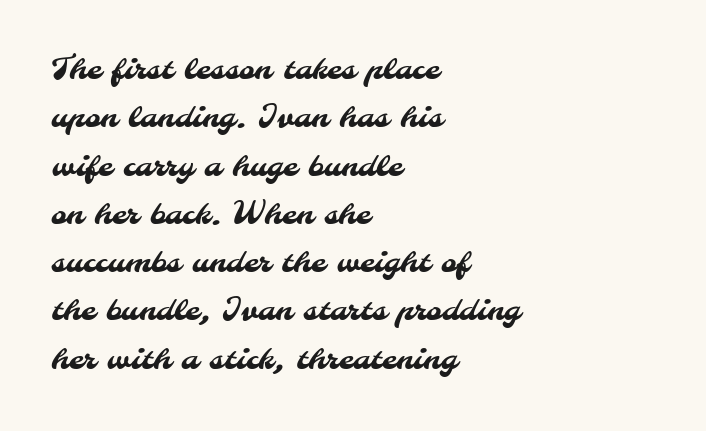
Proportional: the letters do not fall into vertical columns. Interline gaps are of average width in this sample. One-word summary of the alignment: left. The designer went with a sans here, leaving each stem footless. The space beneath each line is pristine and unruled.
